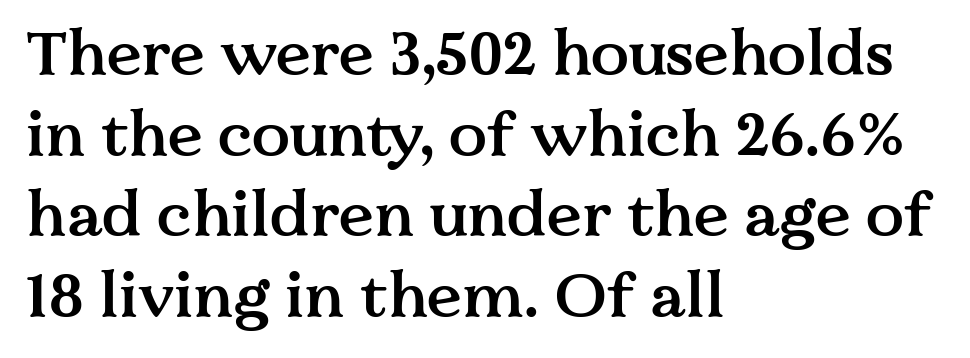
Q: Is the text bold? A: Semi-bold.
Q: Is the text italic (slanted)? A: No, it is upright.
Q: Is the typeface a serif or a sans-serif typeface? A: Serif.
Q: Is the text underlined? A: No.
Q: How is the paragraph aligned? A: Left-aligned.
Q: Is the spacing between letters normal or unusually wide? A: Normal.
Q: Is the spacing between lines tight, normal or loose? A: Normal.
Q: Width (condensed, normal, or wide)? A: Normal.
Q: Stroke contrast? A: Medium.
Q: x-height? A: Medium.
Q: Monospaced? A: No.
